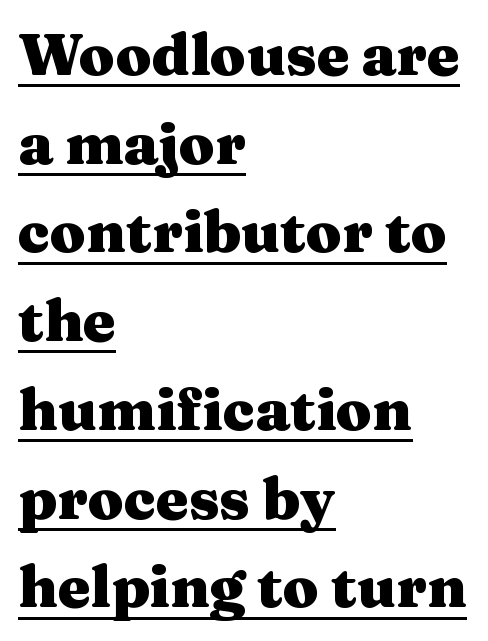
Q: Is the text bold? A: Yes.
Q: Is the text italic (slanted)? A: No, it is upright.
Q: Is the typeface a serif or a sans-serif typeface? A: Serif.
Q: Is the text underlined? A: Yes.
Q: How is the paragraph aligned? A: Left-aligned.
Q: Is the spacing between letters normal or unusually wide? A: Normal.
Q: Is the spacing between lines tight, normal or loose? A: Normal.
Q: Width (condensed, normal, or wide)? A: Wide.
Q: Stroke contrast? A: Medium.
Q: x-height? A: Medium.
Q: Monospaced? A: No.
